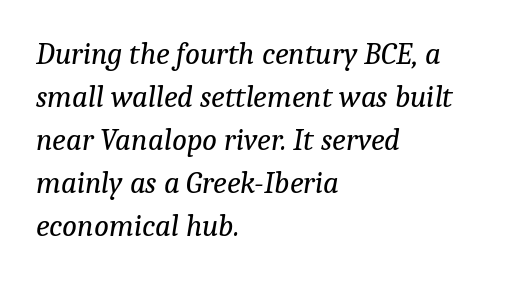
In CSS terms this would be text-align: left. Notice how descenders clear the ascenders below comfortably — that's standard leading. Varying glyph widths throughout — classic text-font behaviour. The zone under the glyphs is completely vacant.
